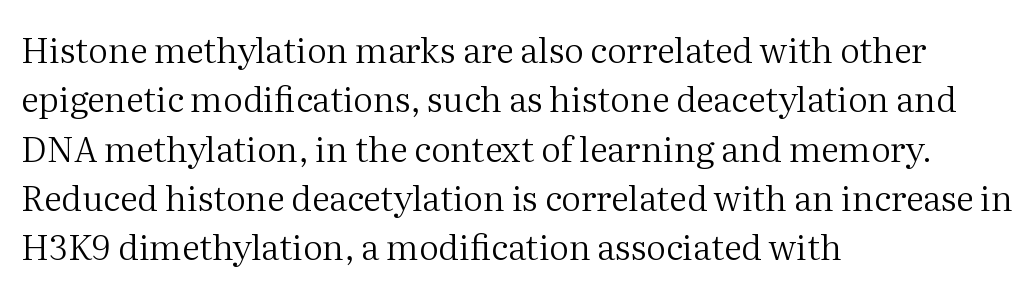
{"serif": "yes", "italic": "no", "bold": "no", "weight": "regular", "width": "normal", "stroke_contrast": "medium", "x_height": "medium", "monospaced": "no", "underline": "no", "align": "left", "line_spacing": "normal", "line_spacing_ratio": 1.41, "letter_spacing": "normal", "letter_spacing_em": 0.0, "glyph_px": 35}
